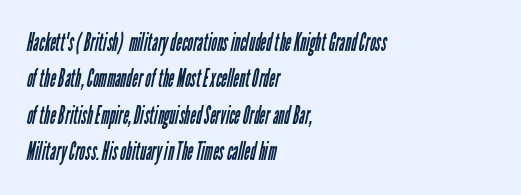
{"bold": "no", "underline": "no", "align": "left", "line_spacing": "normal", "line_spacing_ratio": 1.46, "letter_spacing": "normal", "letter_spacing_em": 0.0, "glyph_px": 25}
